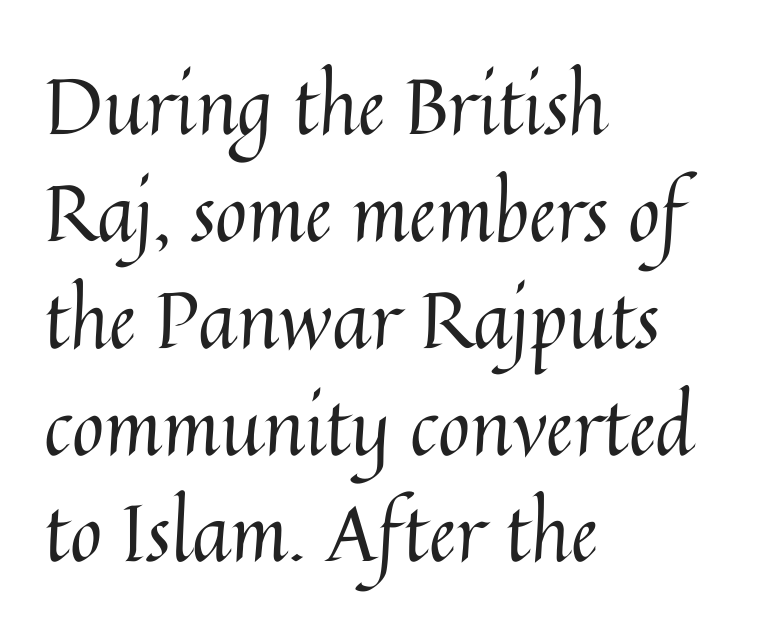
The passage shown is not bold in any degree. Only glyphs here, with clear space below each row. The designer left line spacing at the default.
